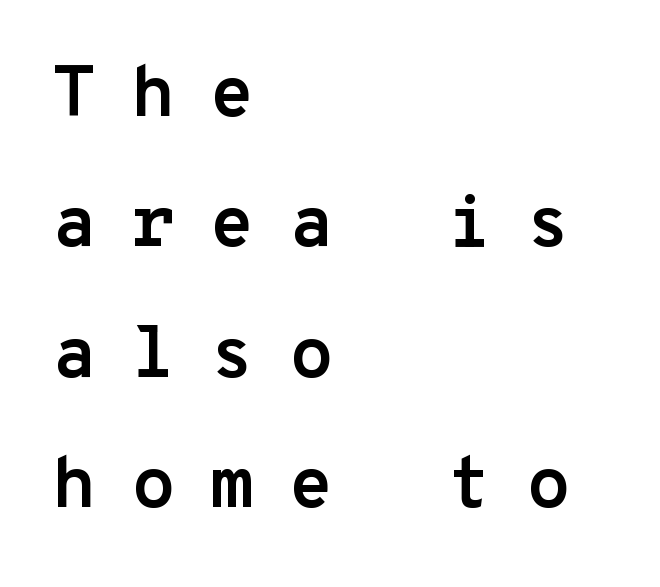
Q: Is the text bold? A: Yes.
Q: Is the text italic (slanted)? A: No, it is upright.
Q: Is the typeface a serif or a sans-serif typeface? A: Sans-serif.
Q: Is the text underlined? A: No.
Q: How is the paragraph aligned? A: Left-aligned.
Q: Is the spacing between letters normal or unusually wide? A: Unusually wide.
Q: Width (condensed, normal, or wide)? A: Normal.
Q: Stroke contrast? A: Low.
Q: x-height? A: Medium.
Q: Monospaced? A: Yes.
